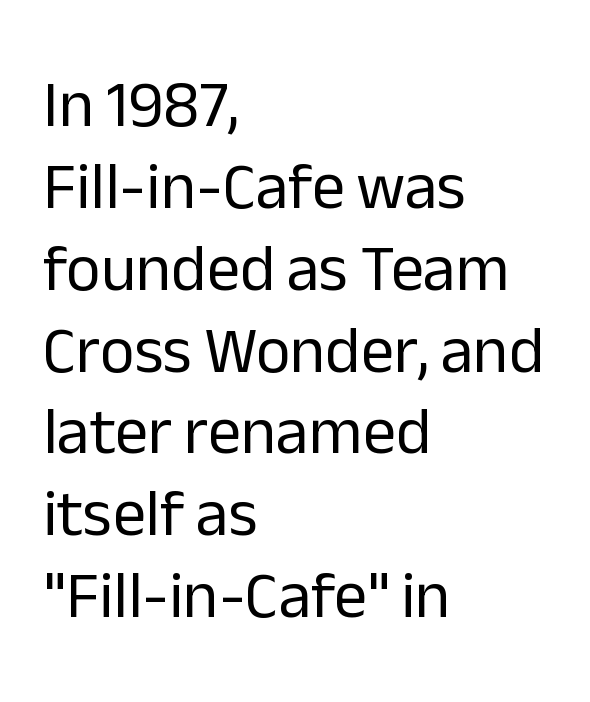
Q: Is the text bold? A: No.
Q: Is the text italic (slanted)? A: No, it is upright.
Q: Is the typeface a serif or a sans-serif typeface? A: Sans-serif.
Q: Is the text underlined? A: No.
Q: How is the paragraph aligned? A: Left-aligned.
Q: Is the spacing between letters normal or unusually wide? A: Normal.
Q: Width (condensed, normal, or wide)? A: Normal.
Q: Stroke contrast? A: Low.
Q: x-height? A: Medium.
Q: Monospaced? A: No.
